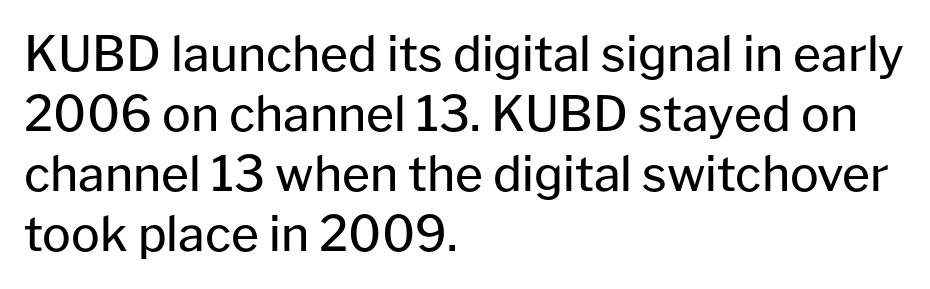
The image shows 48 px regular-weight sans-serif type, upright; set left-aligned, normal line spacing (1.25x), normal letter spacing, not underlined; low stroke contrast and a medium x-height.
